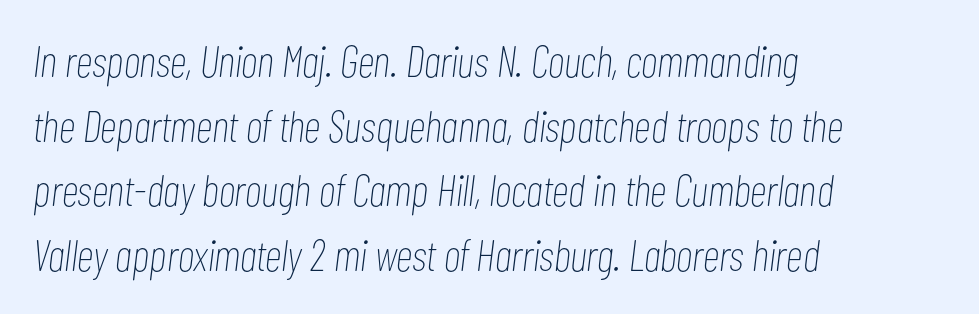
{"italic": "yes", "lean": "right", "slant_degrees": 7, "bold": "no", "weight": "thin", "width": "condensed", "stroke_contrast": "low", "x_height": "medium", "monospaced": "no", "underline": "no", "align": "left", "line_spacing": "normal", "line_spacing_ratio": 1.47, "letter_spacing": "normal", "letter_spacing_em": 0.0, "glyph_px": 44}
